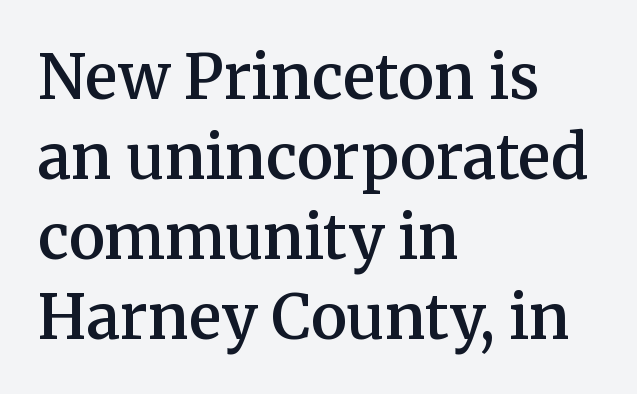
Q: Is the text bold? A: Semi-bold.
Q: Is the text italic (slanted)? A: No, it is upright.
Q: Is the typeface a serif or a sans-serif typeface? A: Serif.
Q: Is the text underlined? A: No.
Q: How is the paragraph aligned? A: Left-aligned.
Q: Is the spacing between letters normal or unusually wide? A: Normal.
Q: Is the spacing between lines tight, normal or loose? A: Normal.
Q: Width (condensed, normal, or wide)? A: Normal.
Q: Stroke contrast? A: Medium.
Q: x-height? A: Medium.
Q: Monospaced? A: No.
